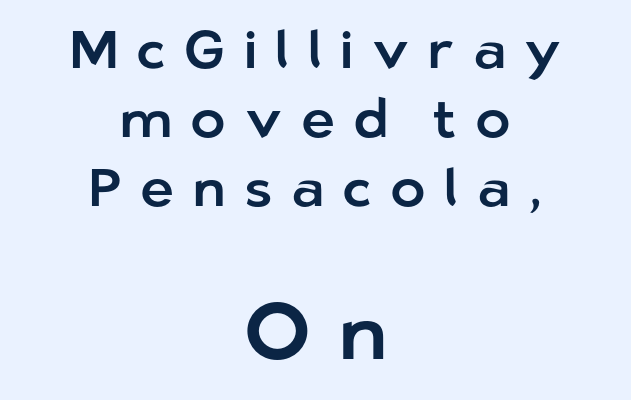
Note: no serifs on the glyphs. These lines sit exactly where default settings would place them. Characters remain perfectly vertical along every line. Look at the tracking — it's clearly loosened, letters drifting apart.
